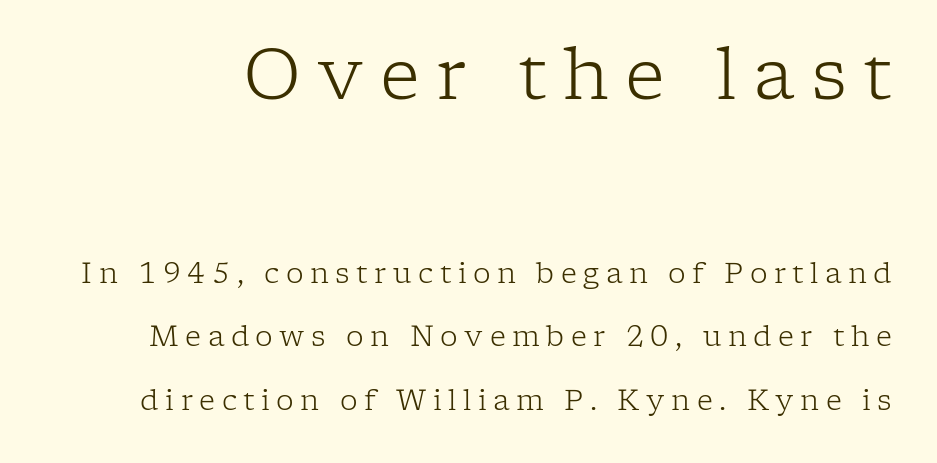
Q: Is the text bold? A: No.
Q: Is the text italic (slanted)? A: No, it is upright.
Q: Is the typeface a serif or a sans-serif typeface? A: Serif.
Q: Is the text underlined? A: No.
Q: Is the spacing between letters normal or unusually wide? A: Unusually wide.
Q: Is the spacing between lines tight, normal or loose? A: Loose.
Q: Which block of text is set in a larger size, the first (top) or the second (bottom)? A: The first (top) one.
Q: Width (condensed, normal, or wide)? A: Normal.
Q: Stroke contrast? A: Low.
Q: x-height? A: Medium.
Q: Monospaced? A: No.
